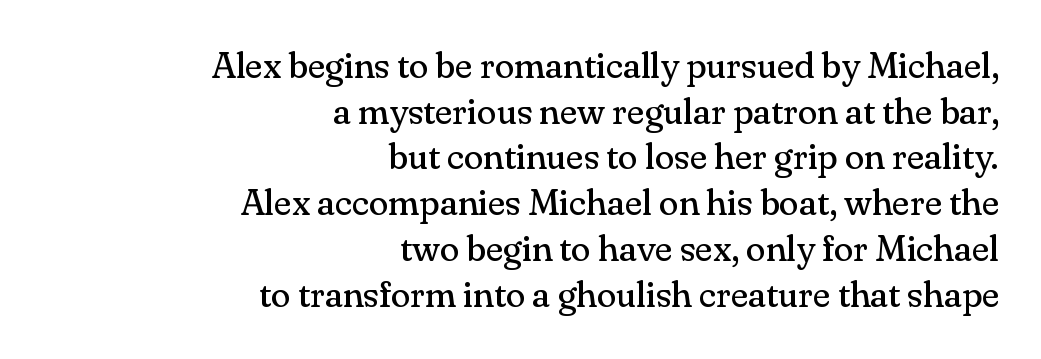
{"serif": "yes", "italic": "no", "bold": "no", "weight": "regular", "width": "normal", "stroke_contrast": "medium", "x_height": "small", "monospaced": "no", "underline": "no", "align": "right", "line_spacing": "normal", "line_spacing_ratio": 1.27, "letter_spacing": "normal", "letter_spacing_em": 0.0, "glyph_px": 36}
